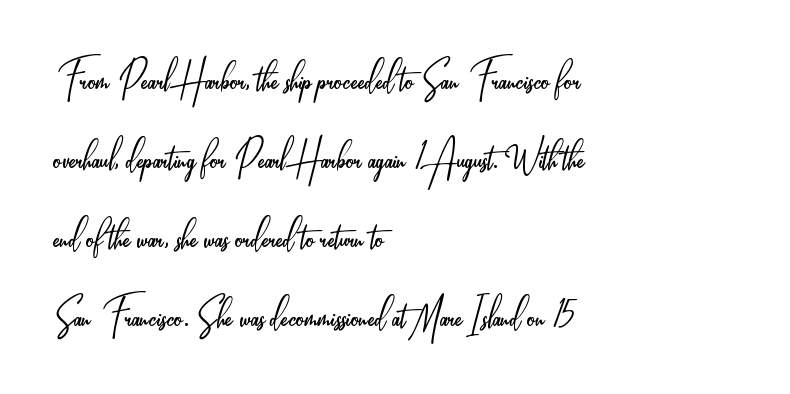
{"serif": "no", "bold": "no", "weight": "light", "width": "condensed", "stroke_contrast": "low", "x_height": "small", "monospaced": "no", "underline": "no", "align": "left", "line_spacing": "normal", "line_spacing_ratio": 1.58, "letter_spacing": "normal", "letter_spacing_em": 0.0, "glyph_px": 50}
